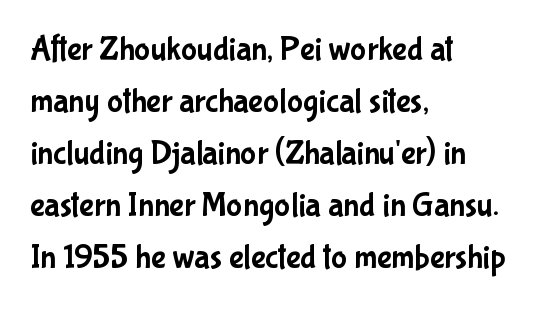
This is roman type, the default non-slanted kind. This sample has the flowing, uneven cadence of proportional lettering. The passage is arranged the way most books set body copy — flush left. Rows of type keep a routine distance in the vertical direction. In terms of letterform style, serifs are entirely absent.
